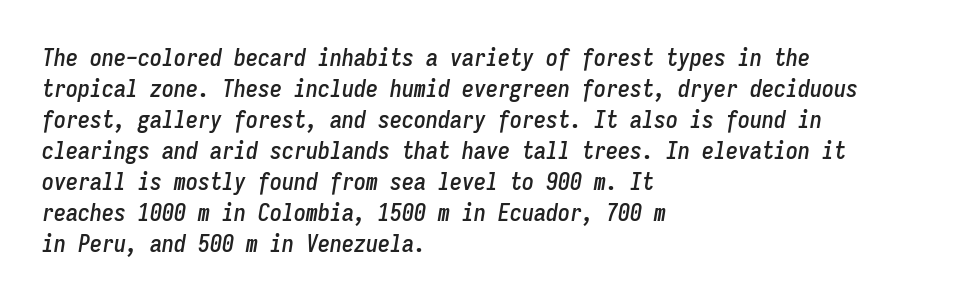
Leading matches the norm, producing a regular column. The string is rendered with underlining switched off. Italic? Definitely — the glyphs are oblique. The horizontal fit of the characters is conventional and even. The paragraph shown leans on its left margin.
